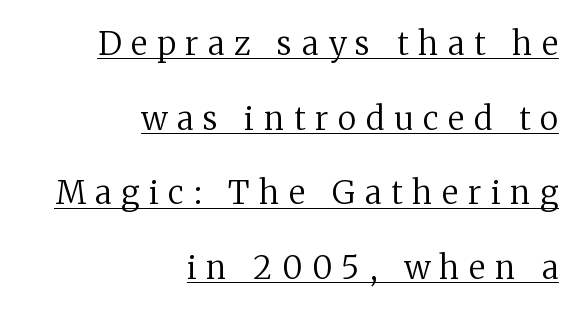
{"serif": "yes", "italic": "no", "bold": "no", "weight": "regular", "width": "normal", "stroke_contrast": "medium", "x_height": "medium", "monospaced": "no", "underline": "yes", "align": "right", "line_spacing": "loose", "line_spacing_ratio": 2.33, "letter_spacing": "wide", "letter_spacing_em": 0.31, "glyph_px": 32}
